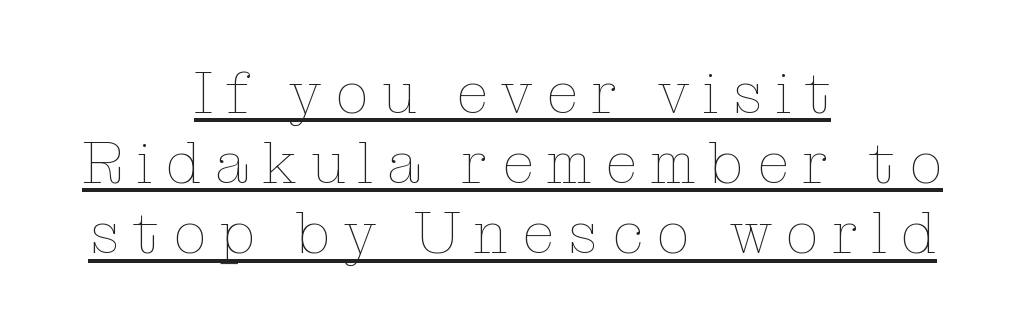
The face used here is proportionally spaced, like ordinary book or web type. Honestly, the letter spacing is so wide it's the main thing you notice. Italic? Not at all — the glyphs are vertical. Notice how the passage keeps no hard edge, just a central spine.
